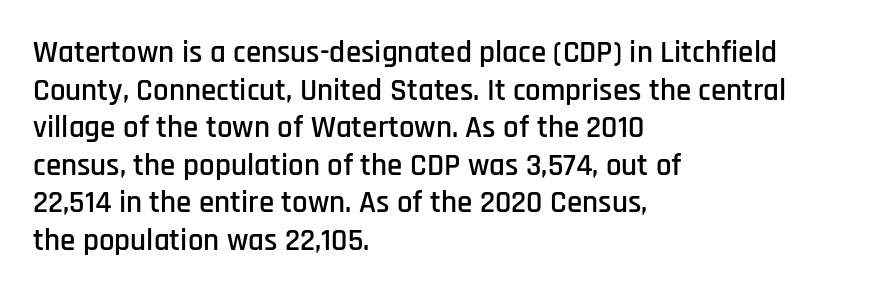
Q: Is the text italic (slanted)? A: No, it is upright.
Q: Is the typeface a serif or a sans-serif typeface? A: Sans-serif.
Q: Is the text underlined? A: No.
Q: How is the paragraph aligned? A: Left-aligned.
Q: Is the spacing between letters normal or unusually wide? A: Normal.
Q: Width (condensed, normal, or wide)? A: Condensed.
Q: Stroke contrast? A: Low.
Q: x-height? A: Large.
Q: Monospaced? A: No.
